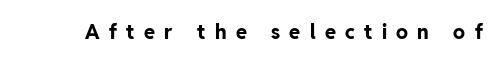
The image shows 20 px bold type, upright; set unusually wide letter spacing (+0.47 em), not underlined.
